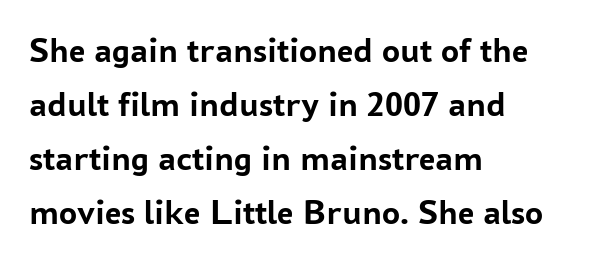
The rendering uses natural spacing where letterforms have individual widths. Heavy, bold letterforms. The string is rendered with underlining switched off. These lines are composed in type without serifs. Layout note: lines flush left.
